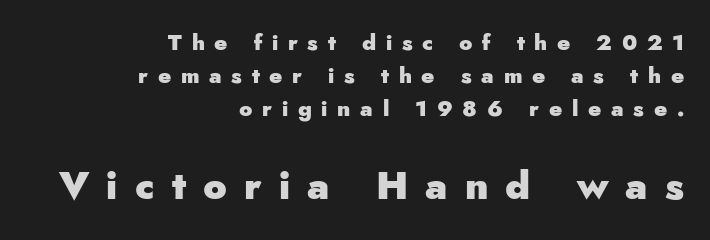
Q: Is the text bold? A: Yes.
Q: Is the text italic (slanted)? A: No, it is upright.
Q: Is the typeface a serif or a sans-serif typeface? A: Sans-serif.
Q: Is the text underlined? A: No.
Q: How is the paragraph aligned? A: Right-aligned.
Q: Is the spacing between letters normal or unusually wide? A: Unusually wide.
Q: Is the spacing between lines tight, normal or loose? A: Normal.
Q: Which block of text is set in a larger size, the first (top) or the second (bottom)? A: The second (bottom) one.
Q: Width (condensed, normal, or wide)? A: Normal.
Q: Stroke contrast? A: Low.
Q: x-height? A: Small.
Q: Monospaced? A: No.
